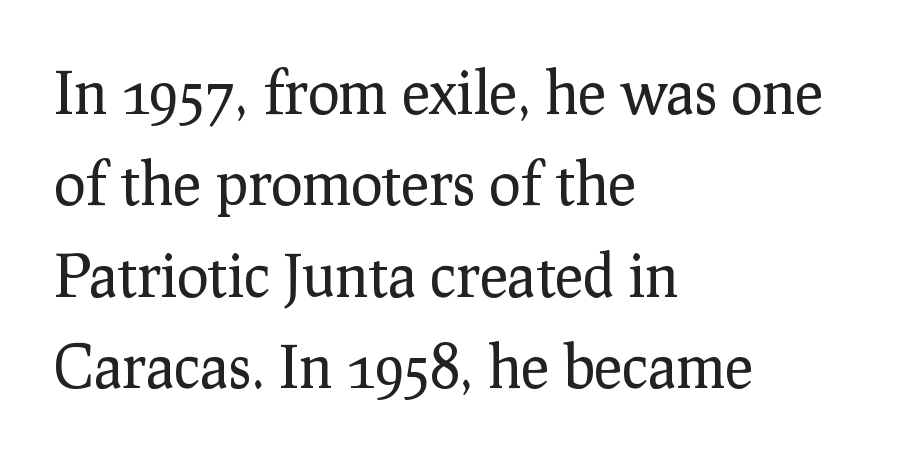
{"serif": "yes", "italic": "no", "bold": "no", "weight": "regular", "width": "normal", "stroke_contrast": "low", "x_height": "medium", "monospaced": "no", "underline": "no", "align": "left", "line_spacing": "normal", "line_spacing_ratio": 1.55, "letter_spacing": "normal", "letter_spacing_em": 0.0, "glyph_px": 59}
